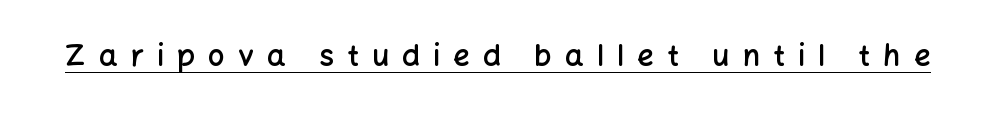
The image shows 29 px semibold sans-serif type, upright; set unusually wide letter spacing (+0.46 em), underlined; low stroke contrast and a medium x-height.
